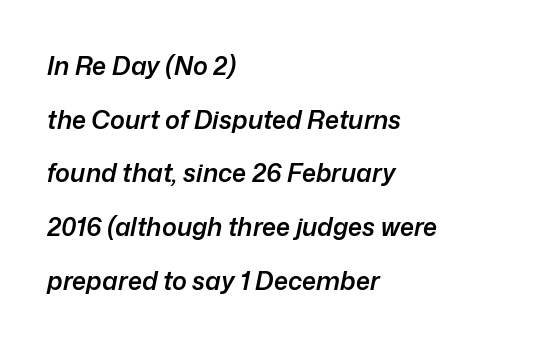
The image shows 25 px text type, italic (leaning right); set left-aligned, loose line spacing (2.15x), normal letter spacing, not underlined.
